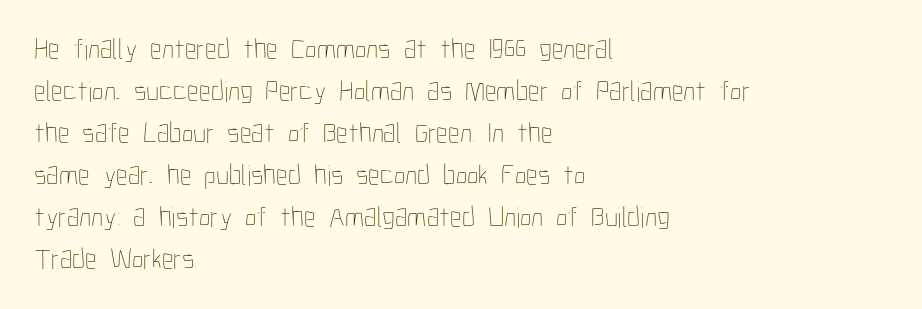
Q: Is the text bold? A: No.
Q: Is the text italic (slanted)? A: No, it is upright.
Q: Is the text underlined? A: No.
Q: How is the paragraph aligned? A: Left-aligned.
Q: Is the spacing between letters normal or unusually wide? A: Normal.
Q: Is the spacing between lines tight, normal or loose? A: Normal.
Q: Width (condensed, normal, or wide)? A: Condensed.
Q: Stroke contrast? A: Low.
Q: x-height? A: Medium.
Q: Monospaced? A: No.
